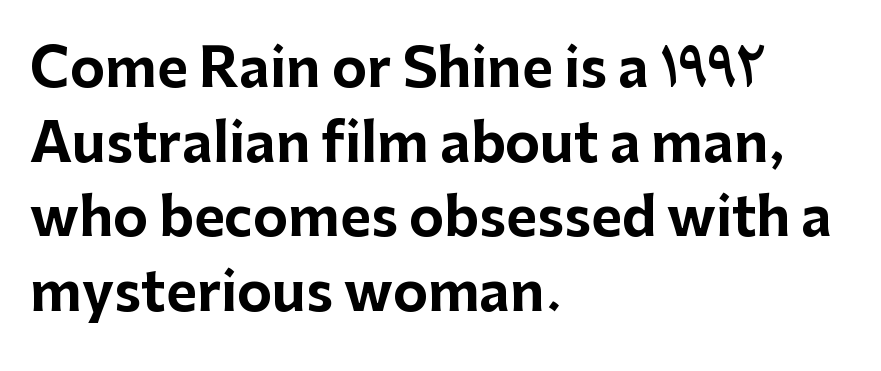
Q: Is the text bold? A: Yes.
Q: Is the text italic (slanted)? A: No, it is upright.
Q: Is the typeface a serif or a sans-serif typeface? A: Sans-serif.
Q: Is the text underlined? A: No.
Q: How is the paragraph aligned? A: Left-aligned.
Q: Is the spacing between letters normal or unusually wide? A: Normal.
Q: Is the spacing between lines tight, normal or loose? A: Normal.
Q: Width (condensed, normal, or wide)? A: Normal.
Q: Stroke contrast? A: Low.
Q: x-height? A: Medium.
Q: Monospaced? A: No.
